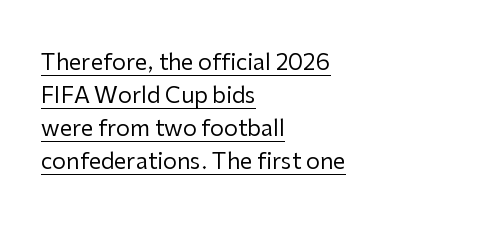
{"italic": "no", "bold": "no", "underline": "yes", "align": "left", "line_spacing": "normal", "line_spacing_ratio": 1.5, "letter_spacing": "normal", "letter_spacing_em": 0.0, "glyph_px": 22}
